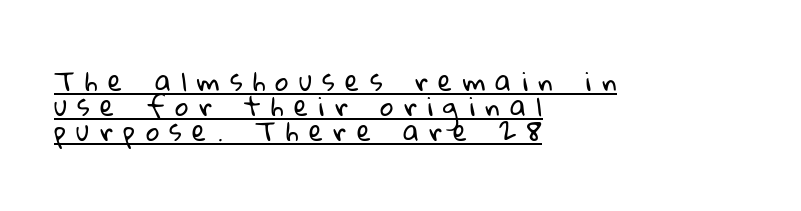
Q: Is the text bold? A: No.
Q: Is the text underlined? A: Yes.
Q: How is the paragraph aligned? A: Left-aligned.
Q: Is the spacing between letters normal or unusually wide? A: Unusually wide.
Q: Is the spacing between lines tight, normal or loose? A: Tight.
